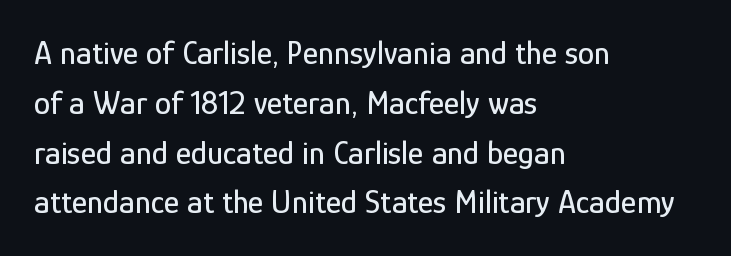
Ordinary non-slanted type is in use. The designer went with a sans here, leaving each stem footless. A classic flush-left, rag-right setting is used for this passage. Glyph-to-glyph distance matches everyday printed text. Beneath every word, the page is bare.
